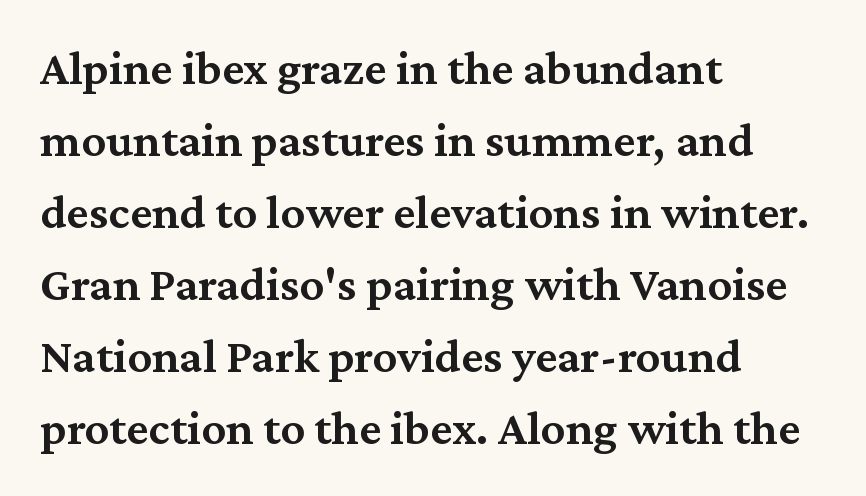
Q: Is the text bold? A: Semi-bold.
Q: Is the text italic (slanted)? A: No, it is upright.
Q: Is the typeface a serif or a sans-serif typeface? A: Serif.
Q: Is the text underlined? A: No.
Q: How is the paragraph aligned? A: Left-aligned.
Q: Is the spacing between letters normal or unusually wide? A: Normal.
Q: Is the spacing between lines tight, normal or loose? A: Normal.
Q: Width (condensed, normal, or wide)? A: Normal.
Q: Stroke contrast? A: Medium.
Q: x-height? A: Medium.
Q: Monospaced? A: No.
